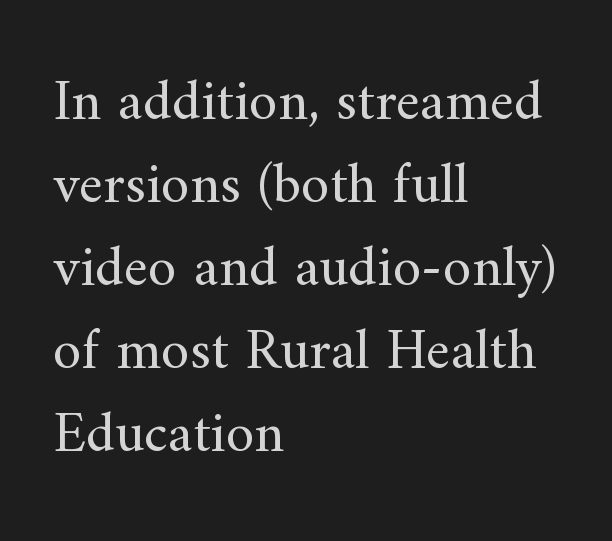
The image shows 58 px regular-weight serif type, upright; set left-aligned, normal line spacing (1.43x), normal letter spacing, not underlined; medium stroke contrast and a small x-height.
